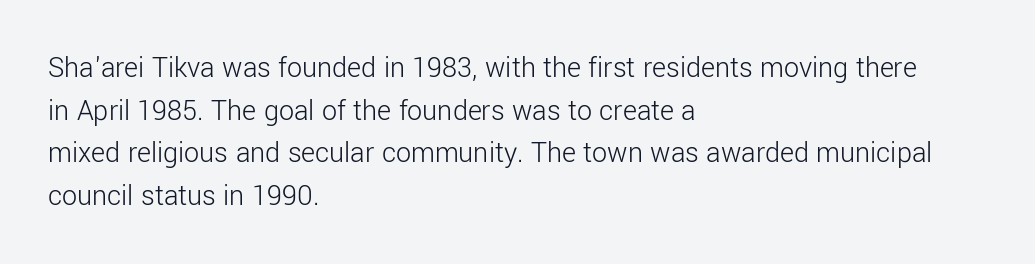
Q: Is the text bold? A: No.
Q: Is the text italic (slanted)? A: No, it is upright.
Q: Is the typeface a serif or a sans-serif typeface? A: Sans-serif.
Q: Is the text underlined? A: No.
Q: How is the paragraph aligned? A: Left-aligned.
Q: Is the spacing between letters normal or unusually wide? A: Normal.
Q: Is the spacing between lines tight, normal or loose? A: Normal.
Q: Width (condensed, normal, or wide)? A: Normal.
Q: Stroke contrast? A: Low.
Q: x-height? A: Medium.
Q: Monospaced? A: No.
